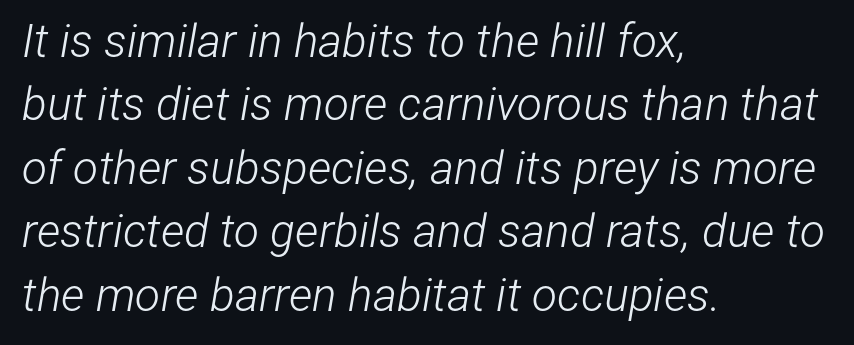
Q: Is the text bold? A: No.
Q: Is the text italic (slanted)? A: Yes, it leans right by about 12 degrees.
Q: Is the text underlined? A: No.
Q: How is the paragraph aligned? A: Left-aligned.
Q: Is the spacing between letters normal or unusually wide? A: Normal.
Q: Is the spacing between lines tight, normal or loose? A: Normal.
Q: Width (condensed, normal, or wide)? A: Condensed.
Q: Stroke contrast? A: Low.
Q: x-height? A: Medium.
Q: Monospaced? A: No.
